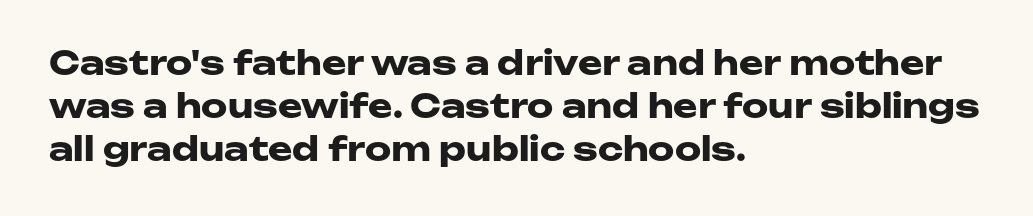
The image shows 33 px heavy, wide sans-serif type, upright; set left-aligned, normal line spacing (1.3x), normal letter spacing, not underlined; low stroke contrast and a medium x-height.
